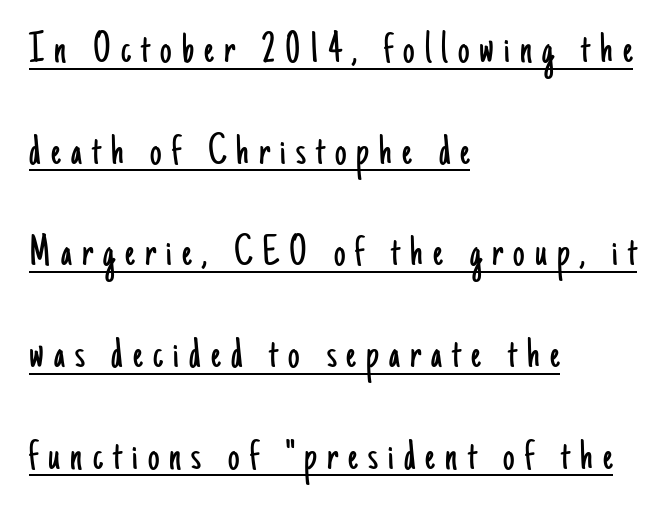
Unbolded letterforms with no extra heft. Does a line run under the words? Yes, clearly. Display-style spreading of the glyphs; the letterfit is very open. Loosely led — the rows are spread out.
